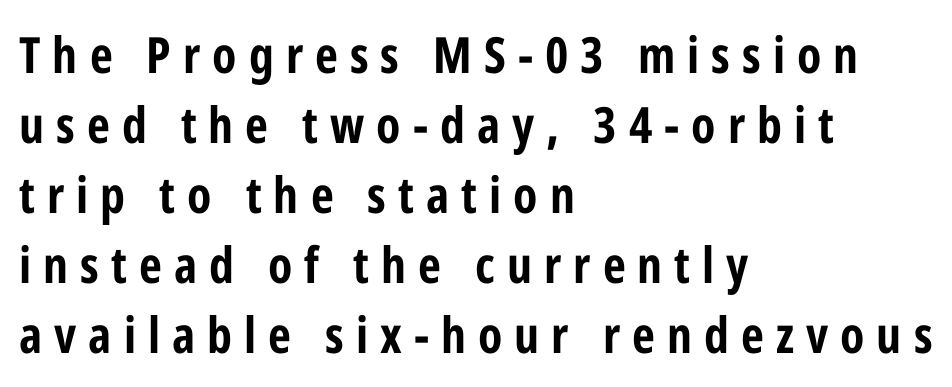
Q: Is the text bold? A: Yes.
Q: Is the text italic (slanted)? A: No, it is upright.
Q: Is the typeface a serif or a sans-serif typeface? A: Sans-serif.
Q: Is the text underlined? A: No.
Q: How is the paragraph aligned? A: Left-aligned.
Q: Is the spacing between letters normal or unusually wide? A: Unusually wide.
Q: Is the spacing between lines tight, normal or loose? A: Normal.
Q: Width (condensed, normal, or wide)? A: Condensed.
Q: Stroke contrast? A: Low.
Q: x-height? A: Medium.
Q: Monospaced? A: No.
